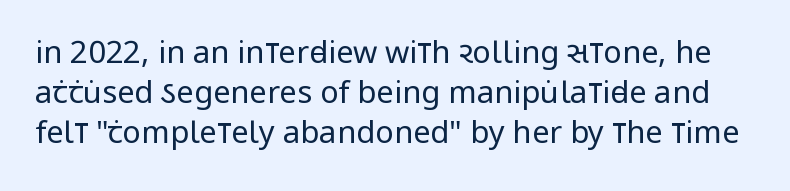
Q: Is the text bold? A: No.
Q: Is the text italic (slanted)? A: No, it is upright.
Q: Is the typeface a serif or a sans-serif typeface? A: Sans-serif.
Q: Is the text underlined? A: No.
Q: Is the spacing between letters normal or unusually wide? A: Normal.
Q: Is the spacing between lines tight, normal or loose? A: Normal.
Q: Width (condensed, normal, or wide)? A: Condensed.
Q: Stroke contrast? A: Low.
Q: x-height? A: Large.
Q: Monospaced? A: No.
